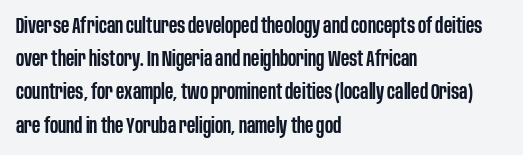
A typesetter would call this zero additional tracking. The foot of each line stays bare and open. Whoever set this chose a conventional vertical rhythm. Short and long lines alike share a common starting point at left. Stems and bowls a touch heavier than normal — semibold. The lettering stays uniformly vertical, giving the passage a roman look.
